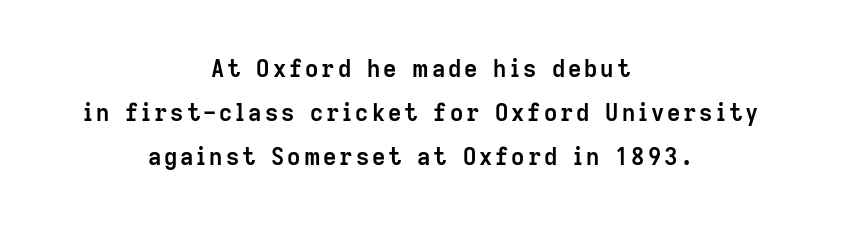
{"italic": "no", "bold": "yes", "underline": "no", "align": "center", "line_spacing": "loose", "line_spacing_ratio": 1.92, "glyph_px": 23}
